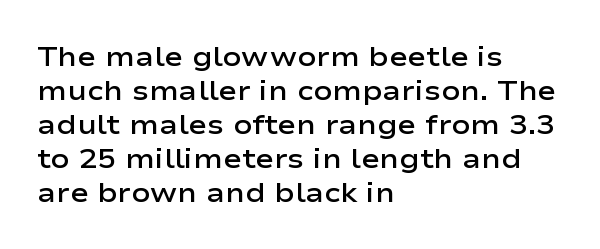
The image shows 28 px semibold, wide sans-serif type, upright; set left-aligned, line spacing 1.21x, normal letter spacing, not underlined; low stroke contrast and a medium x-height.
